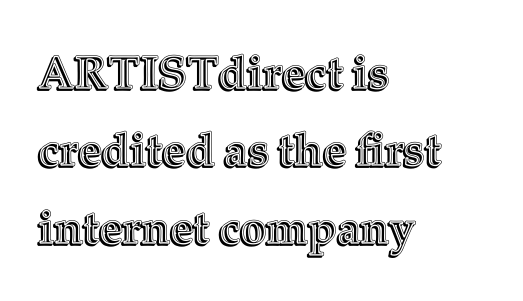
Descenders are the only things crossing below the line. Here the designer chose a conventional face with non-uniform glyph widths. No italicization has been applied; the sample stays upright. The leading is moderate, giving the passage an even texture. In CSS terms this would be text-align: left.
